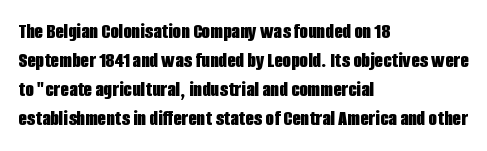
The image shows 22 px bold type, upright; set left-aligned, normal line spacing (1.32x), normal letter spacing, not underlined.
